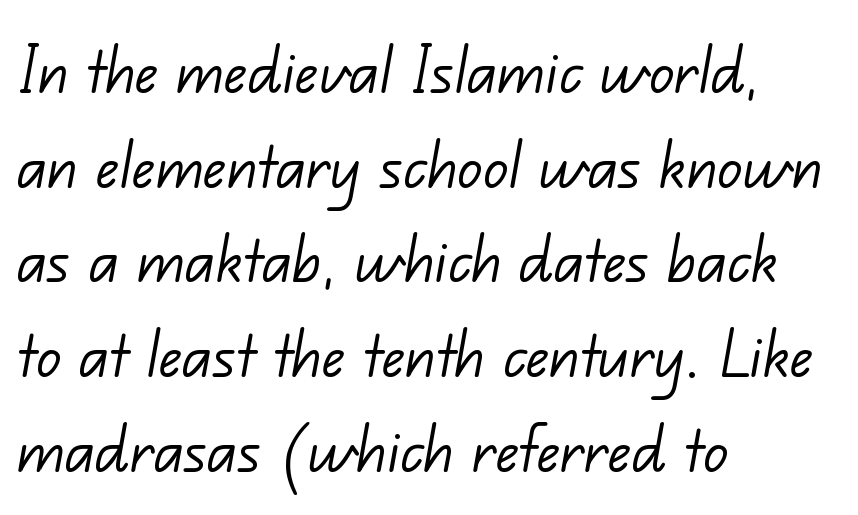
{"serif": "no", "bold": "no", "weight": "light", "width": "normal", "stroke_contrast": "low", "x_height": "small", "monospaced": "no", "underline": "no", "align": "left", "line_spacing_ratio": 1.23, "letter_spacing": "normal", "letter_spacing_em": 0.0, "glyph_px": 77}
